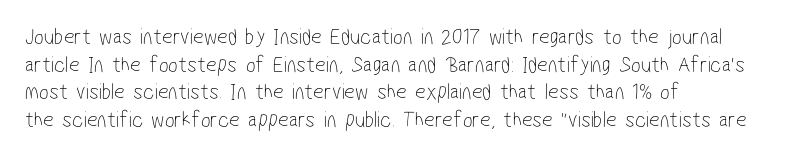
The lines in this sample share a left origin and differ only in where they stop. Nothing heavy about these letters — not bold at all. There is no visible air inserted between adjacent glyphs. Any mark beneath the type? The region is blank.
